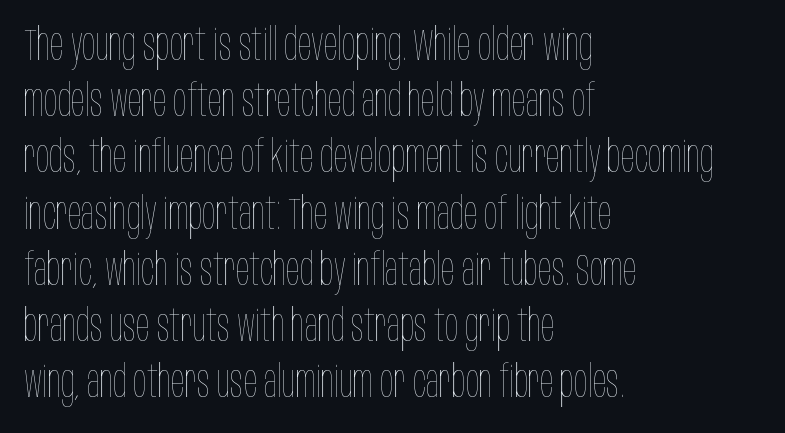
The image shows 45 px thin, condensed type, upright; set left-aligned, normal line spacing (1.25x), normal letter spacing, not underlined; low stroke contrast and a large x-height.
